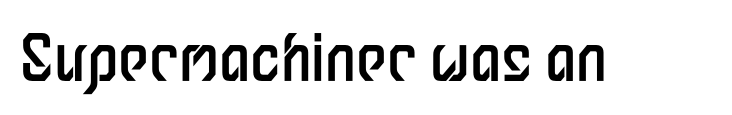
Q: Is the text bold? A: No.
Q: Is the text italic (slanted)? A: No, it is upright.
Q: Is the typeface a serif or a sans-serif typeface? A: Sans-serif.
Q: Is the text underlined? A: No.
Q: Is the spacing between letters normal or unusually wide? A: Normal.
Q: Width (condensed, normal, or wide)? A: Condensed.
Q: Stroke contrast? A: Low.
Q: x-height? A: Medium.
Q: Monospaced? A: No.
